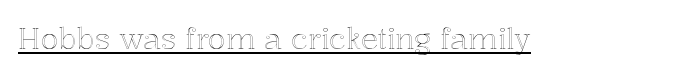
What decoration does the sample have? An underline. Letter spacing: default. Vertical strokes here are truly vertical. Spacing verdict: proportional, widths tailored to each character.
